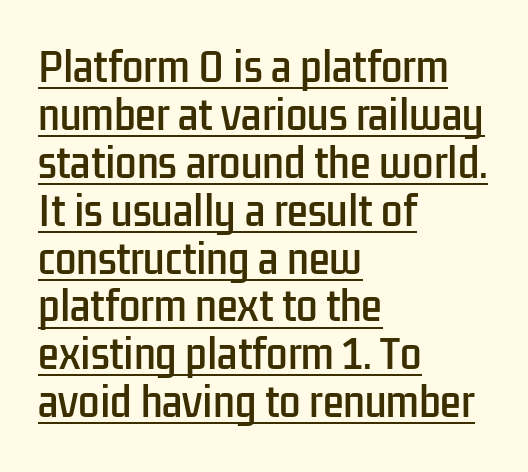
The image shows 38 px condensed sans-serif type, upright; set left-aligned, normal line spacing (1.26x), normal letter spacing, underlined; low stroke contrast and a medium x-height.
